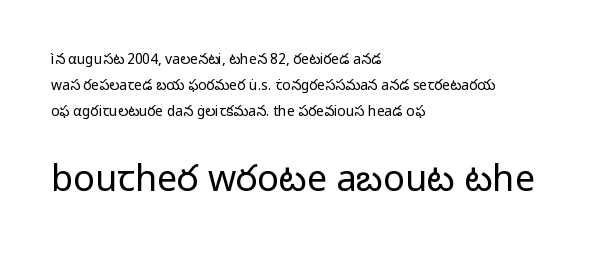
Letters rest on an invisible, unmarked baseline. The designer went with a sans here, leaving each stem footless. Proportional: the letters do not fall into vertical columns. Between these two stacked blocks, the lower one wins on size.
